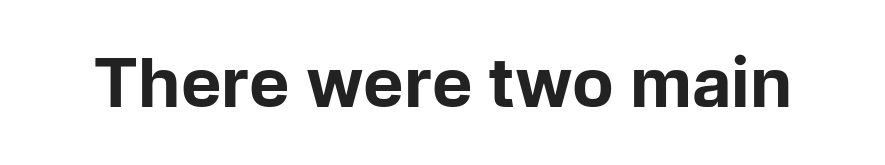
The letters advance in unequal steps, a hallmark of proportional type. Check under the words: just untouched page. Here the glyphs are tracked normally, forming tight word shapes. Pretty heavy lettering here — definitely bold. When letters stand straight like this, we call the style roman or upright. Font category for this specimen: sans-serif.
